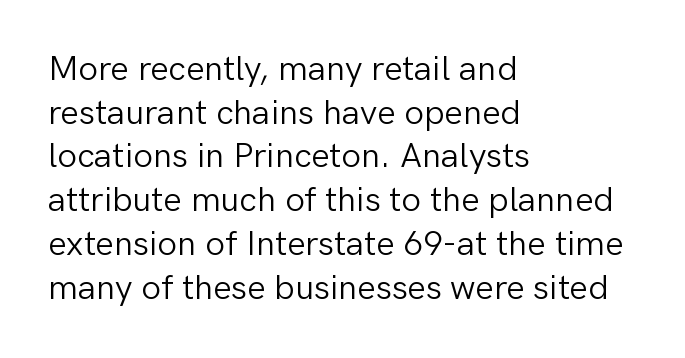
The typeface has the unassuming heft of standard copy or less. Caption: standard tracking, unaltered. A typesetter would label this face a sans. The letters stand upright; this is a roman face.
